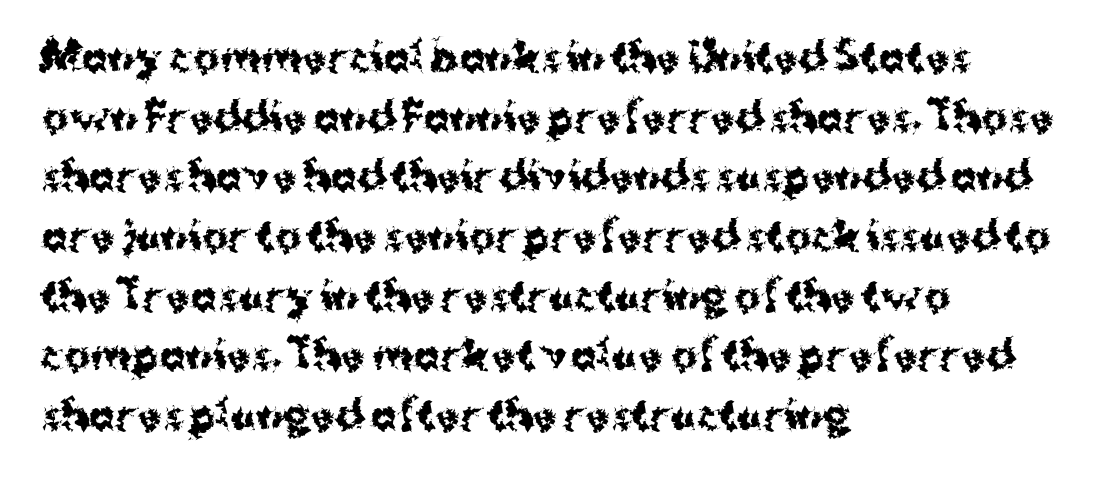
Has an underline been added? It has not. These lines are rendered in a variable-pitch font. Font category for this specimen: sans-serif. A dark, heavy texture on the line: the type is bold. Compared with a centered layout, this one pins lines to the left instead.
